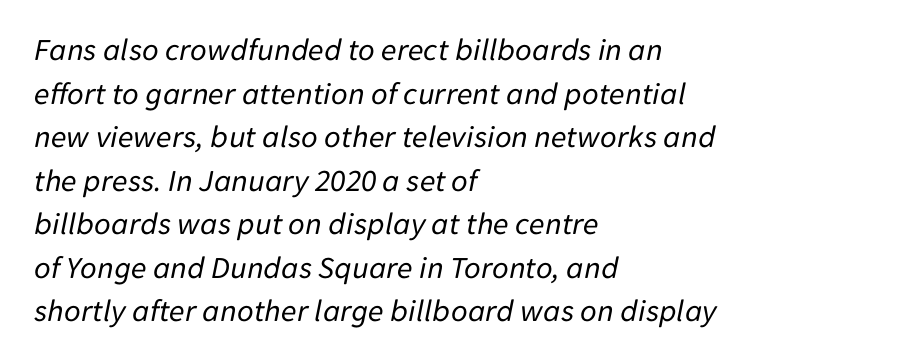
The image shows 32 px regular-weight type, italic (leaning right); set left-aligned, normal line spacing (1.36x), normal letter spacing, not underlined; low stroke contrast and a medium x-height.
